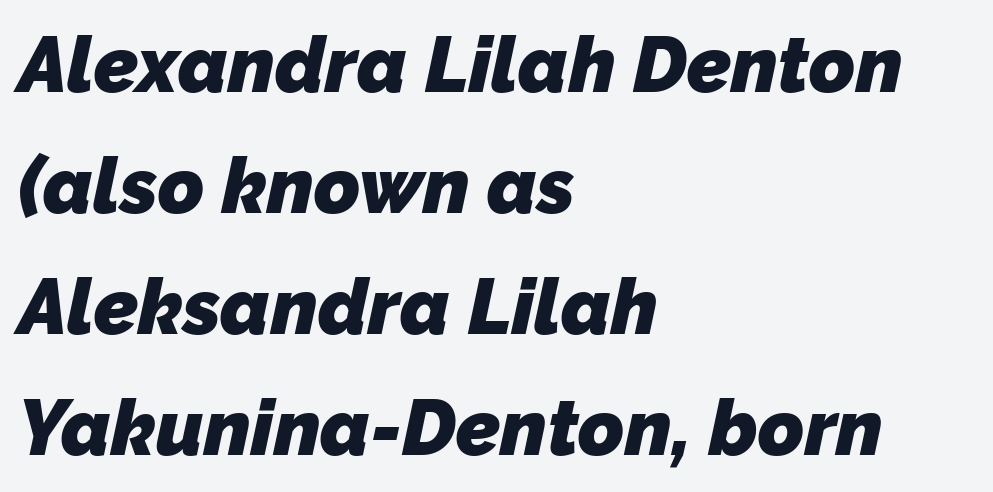
The image shows 78 px heavy sans-serif type; set left-aligned, normal line spacing (1.55x), normal letter spacing, not underlined; low stroke contrast and a medium x-height.
